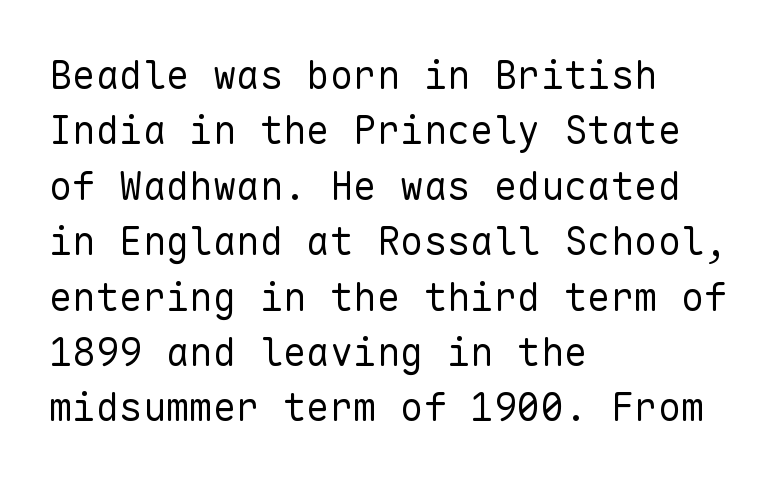
The image shows 39 px regular-weight sans-serif type, upright, monospaced; set left-aligned, normal line spacing (1.42x), normal letter spacing, not underlined; low stroke contrast and a medium x-height.
